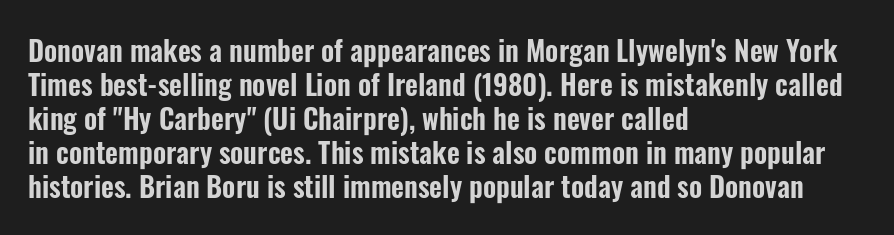
{"serif": "no", "italic": "no", "width": "condensed", "stroke_contrast": "low", "x_height": "medium", "monospaced": "no", "underline": "no", "align": "left", "line_spacing_ratio": 1.21, "letter_spacing": "normal", "letter_spacing_em": 0.0, "glyph_px": 28}
